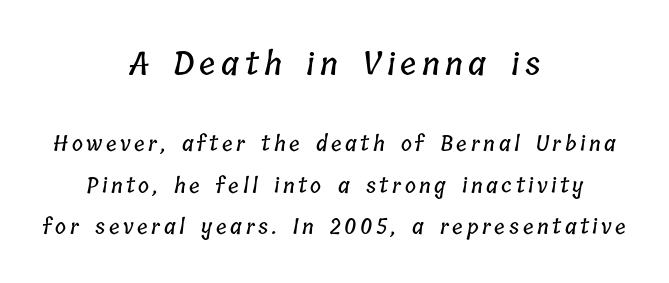
Q: Is the text underlined? A: No.
Q: How is the paragraph aligned? A: Centered.
Q: Is the spacing between lines tight, normal or loose? A: Loose.
Q: Which block of text is set in a larger size, the first (top) or the second (bottom)? A: The first (top) one.
Q: Width (condensed, normal, or wide)? A: Condensed.
Q: Stroke contrast? A: Low.
Q: x-height? A: Medium.
Q: Monospaced? A: No.
